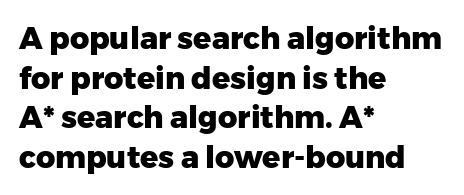
The image shows 30 px heavy sans-serif type, upright; set left-aligned, normal line spacing (1.32x), normal letter spacing, not underlined; low stroke contrast and a medium x-height.
